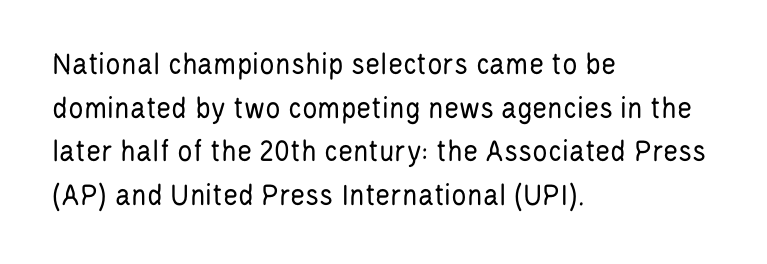
Stems here are at most as thick as an everyday book face. The leading is moderate, giving the passage an even texture. Rendered with straight, roman letterforms. Default kerning and tracking; the words read as compact shapes.
